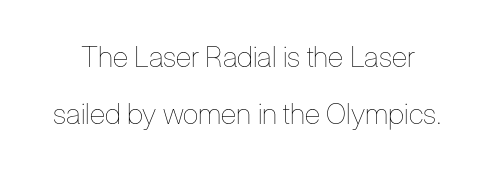
Q: Is the text bold? A: No.
Q: Is the text italic (slanted)? A: No, it is upright.
Q: Is the text underlined? A: No.
Q: Is the spacing between letters normal or unusually wide? A: Normal.
Q: Is the spacing between lines tight, normal or loose? A: Loose.
Q: Width (condensed, normal, or wide)? A: Condensed.
Q: Stroke contrast? A: Low.
Q: x-height? A: Medium.
Q: Monospaced? A: No.
